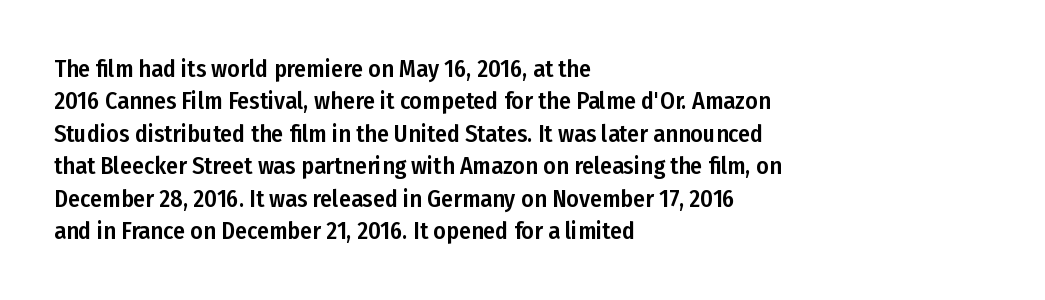
The image shows 24 px text type, upright; set left-aligned, normal line spacing (1.35x), normal letter spacing, not underlined.
